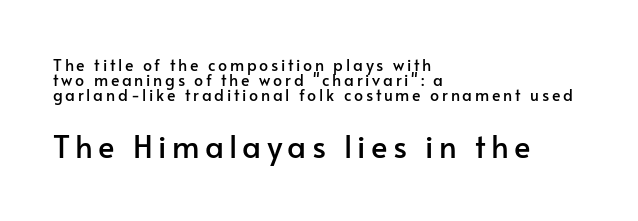
The image shows 31 px sans-serif type, upright; set left-aligned, tight line spacing (0.95x), not underlined; the second (bottom) block is 1.94x larger; low stroke contrast and a small x-height.
